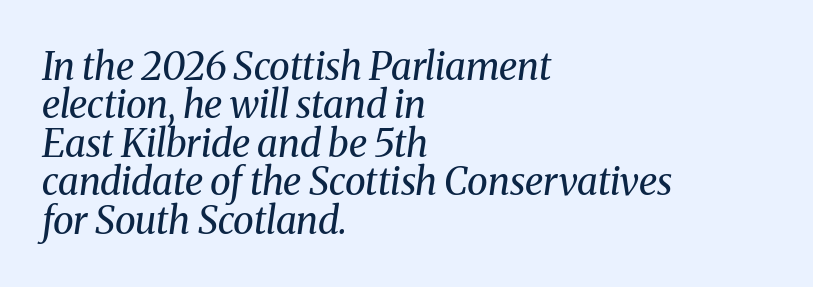
{"serif": "yes", "italic": "yes", "lean": "right", "slant_degrees": 8, "bold": "no", "weight": "regular", "width": "normal", "stroke_contrast": "medium", "x_height": "medium", "monospaced": "no", "underline": "no", "align": "left", "line_spacing": "tight", "line_spacing_ratio": 1.01, "letter_spacing": "normal", "letter_spacing_em": 0.0, "glyph_px": 38}
